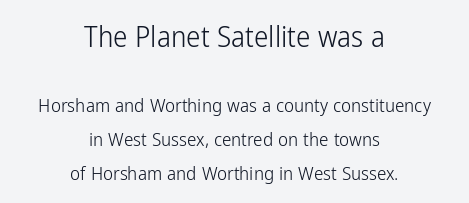
Unlike a traditional serif, this face leaves its strokes unadorned. The passage shown has conventional tracking throughout. The characters are drawn with everyday or finer stroke widths. A typesetter would call this proportional, since set widths differ per character. Posture: straight, roman, zero tilt. Which chunk is bigger? The first one — the top block dwarfs the bottom.
